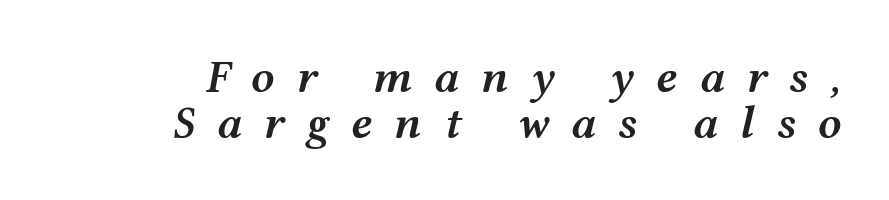
The passage shown is typed in a proportional face where columns would drift. Horizontal alignment here is rightward, an uncommon choice for prose. Posture: slanted. Look at the stroke-to-counter ratio: somewhat heavy, a semibold.
